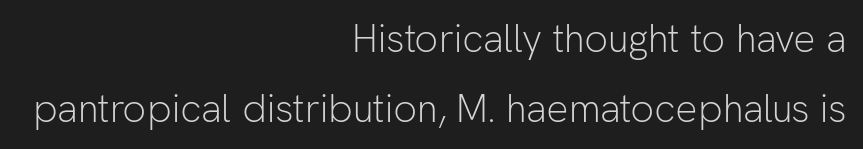
The image shows 39 px light sans-serif type, upright; set right-aligned, line spacing 1.8x, normal letter spacing, not underlined; low stroke contrast and a medium x-height.
